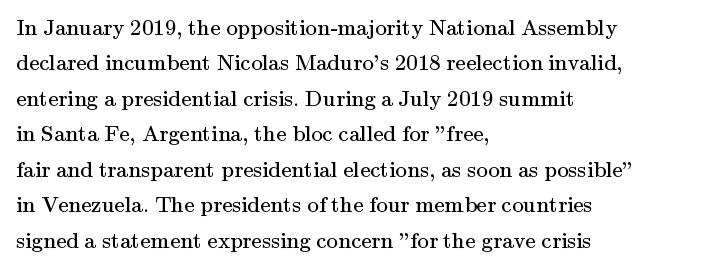
The image shows 23 px text type, upright; set left-aligned, normal line spacing (1.54x), normal letter spacing, not underlined.
